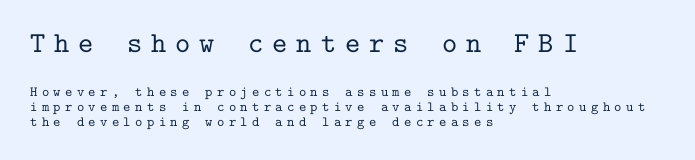
{"serif": "yes", "italic": "no", "width": "normal", "stroke_contrast": "low", "x_height": "medium", "monospaced": "yes", "underline": "no", "align": "left", "line_spacing": "tight", "line_spacing_ratio": 1.08, "letter_spacing": "wide", "letter_spacing_em": 0.31, "larger_block": "first", "size_ratio": 2.07, "glyph_px": 29}
